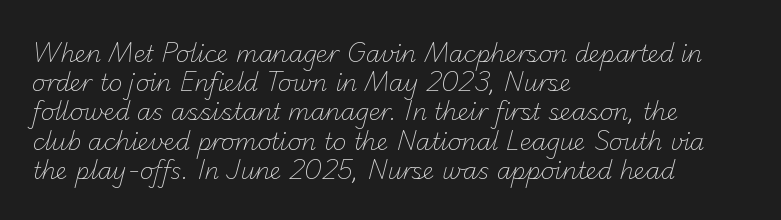
These lines keep a tight, regular rhythm from letter to letter. The weight tops out at a normal text grade. The passage is arranged the way most books set body copy — flush left. A typesetter would call this leading conventional body-copy spacing. The baseline area is clear.
